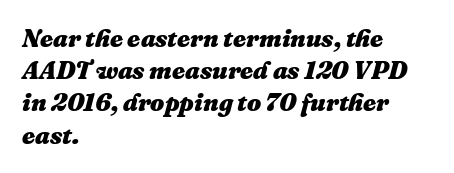
The face used here has a pronounced slope to its letters. Does extra space separate the letters? No, they use regular spacing. Strokes here are thick enough to call this a true bold. The strip under each line holds only bare page.
